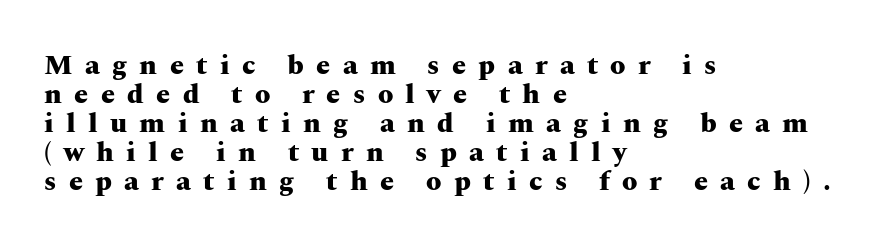
Character widths vary here, with narrow letters taking less room than wide ones. Notice how the passage keeps a crisp vertical edge on the left only. The type is letterspaced generously, with wide tracking. Each letter's strokes conclude with small projecting serifs. Closely set lines give the paragraph a compact silhouette.
